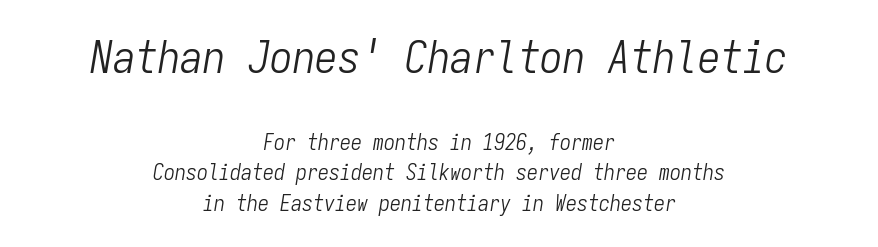
Yep, that's italic — everything's leaning. The block of text has a typical density, with ordinary space between rows. There is no visible air inserted between adjacent glyphs. The face looks like a standard text weight, possibly lighter.
